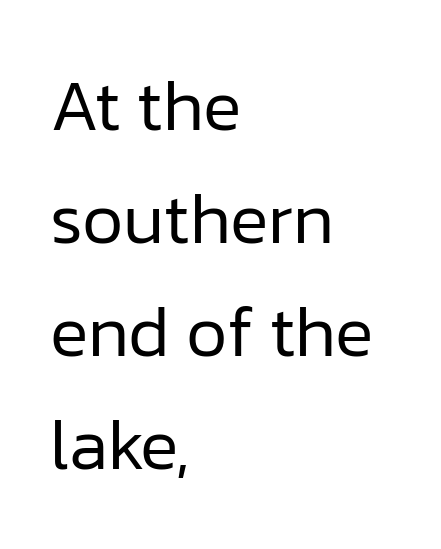
To sum up the face: it is a sans, with no serifs. Heft: none added — not bold. You could call the tracking neutral — neither tight nor loose. You can tell it's not italic because the verticals are truly vertical. The gap between lines stays unmarked. A student would call this left alignment; a typographer would say flush left, rag right.
